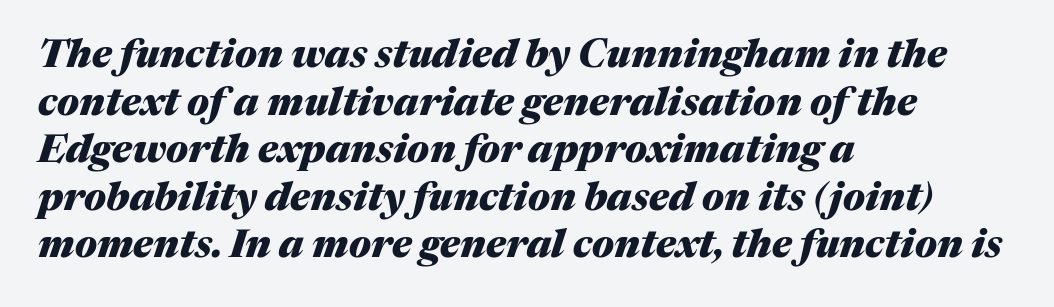
Q: Is the text bold? A: Yes.
Q: Is the text italic (slanted)? A: Yes, it leans right by about 17 degrees.
Q: Is the text underlined? A: No.
Q: How is the paragraph aligned? A: Left-aligned.
Q: Is the spacing between letters normal or unusually wide? A: Normal.
Q: Width (condensed, normal, or wide)? A: Normal.
Q: Stroke contrast? A: Medium.
Q: x-height? A: Medium.
Q: Monospaced? A: No.
